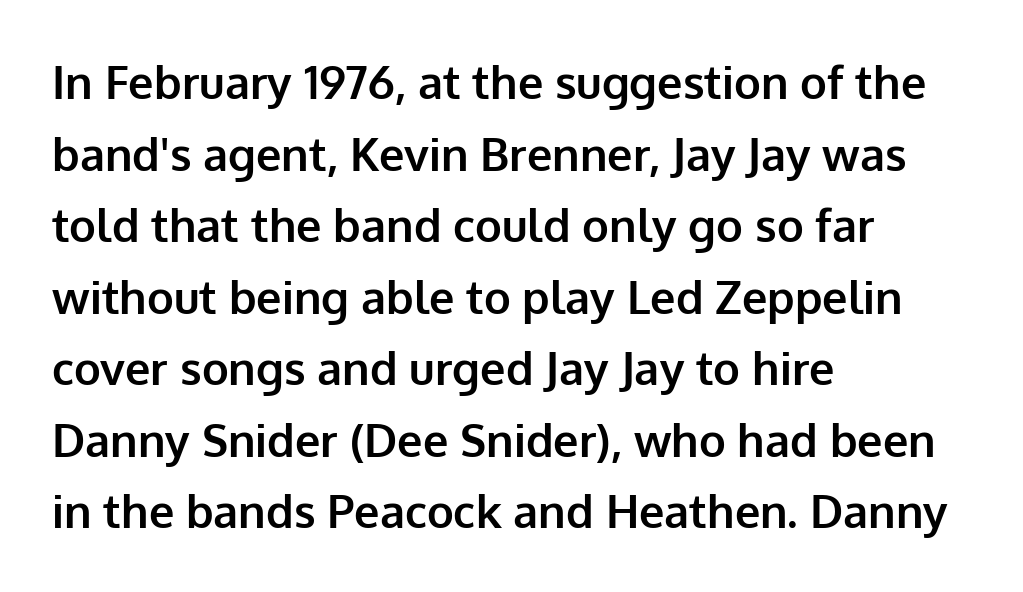
The image shows 45 px bold sans-serif type, upright; set left-aligned, normal line spacing (1.59x), normal letter spacing, not underlined; low stroke contrast and a medium x-height.
